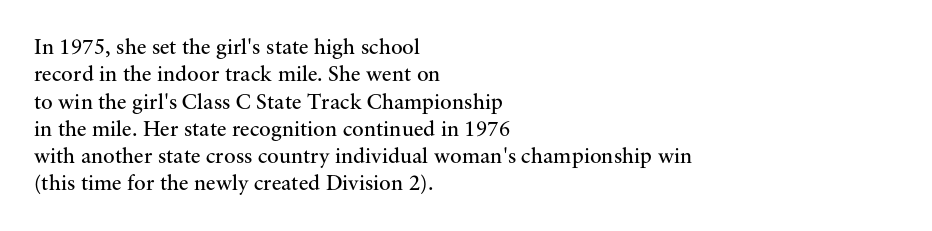
Rendered with straight, roman letterforms. Weight: not bold — regular or lighter. Words appear dense and cohesive because spacing is normal. Horizontal alignment here is leftward, the default for most running prose. A clean baseline with only descenders dipping below it.
